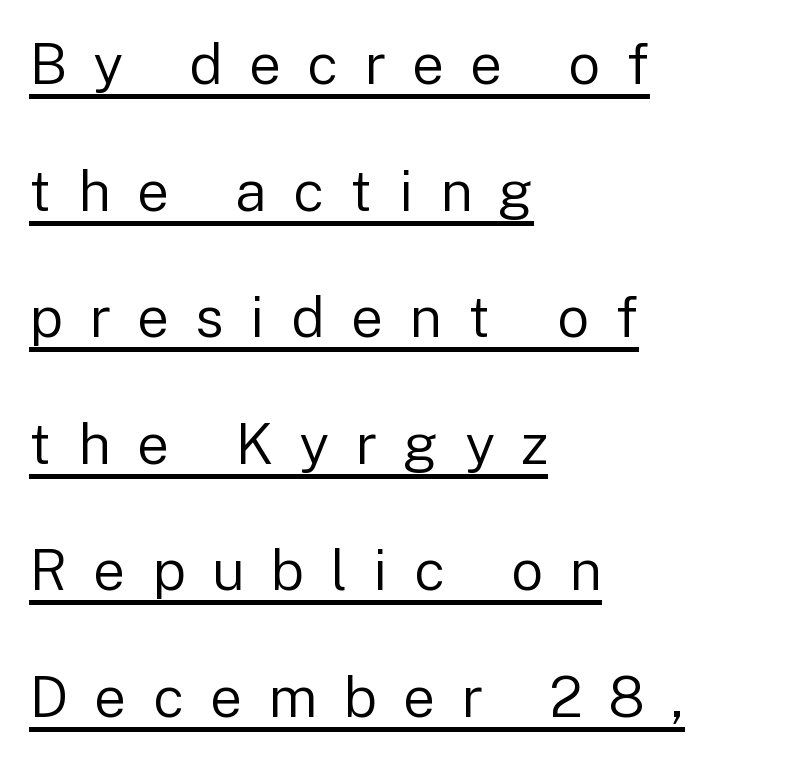
Q: Is the text bold? A: No.
Q: Is the text italic (slanted)? A: No, it is upright.
Q: Is the typeface a serif or a sans-serif typeface? A: Sans-serif.
Q: Is the text underlined? A: Yes.
Q: How is the paragraph aligned? A: Left-aligned.
Q: Is the spacing between letters normal or unusually wide? A: Unusually wide.
Q: Is the spacing between lines tight, normal or loose? A: Loose.
Q: Width (condensed, normal, or wide)? A: Normal.
Q: Stroke contrast? A: Low.
Q: x-height? A: Medium.
Q: Monospaced? A: No.
